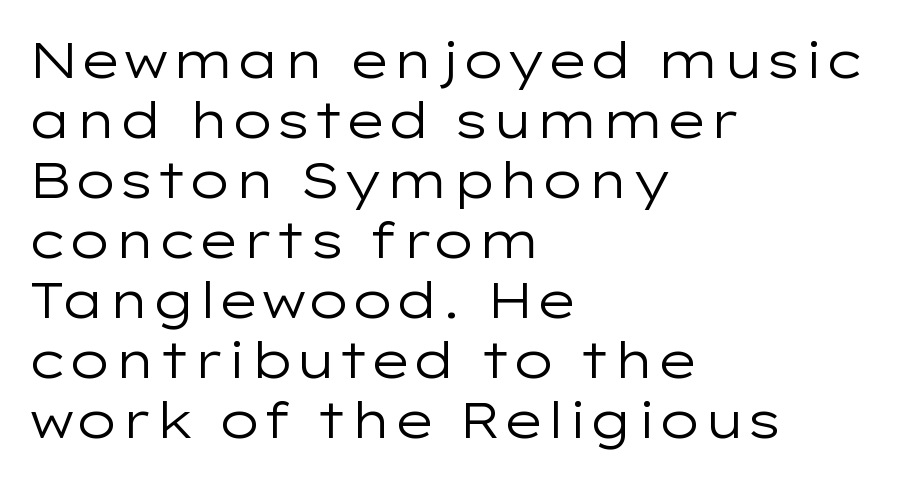
{"serif": "no", "italic": "no", "bold": "no", "weight": "regular", "width": "wide", "stroke_contrast": "low", "x_height": "medium", "monospaced": "no", "underline": "no", "align": "left", "line_spacing_ratio": 1.2, "letter_spacing": "normal", "letter_spacing_em": 0.0, "glyph_px": 50}
